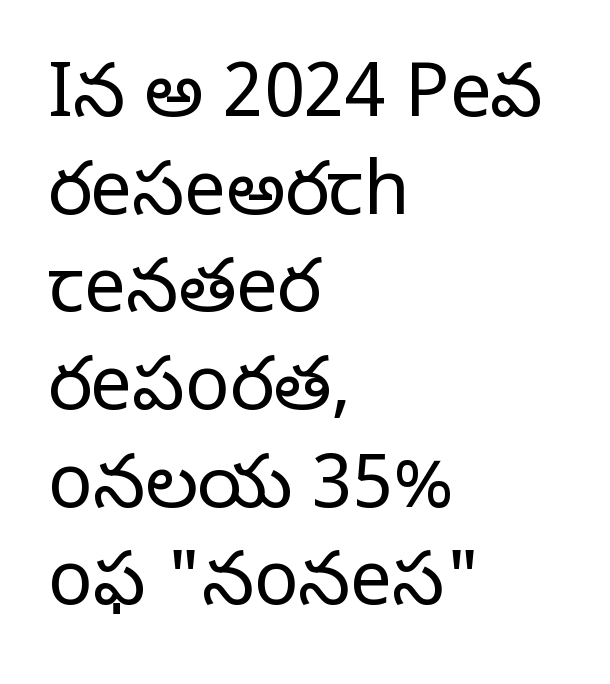
{"serif": "yes", "italic": "no", "bold": "no", "weight": "regular", "width": "normal", "stroke_contrast": "low", "x_height": "large", "monospaced": "no", "underline": "no", "align": "left", "line_spacing": "normal", "line_spacing_ratio": 1.32, "letter_spacing": "normal", "letter_spacing_em": 0.0, "glyph_px": 74}
